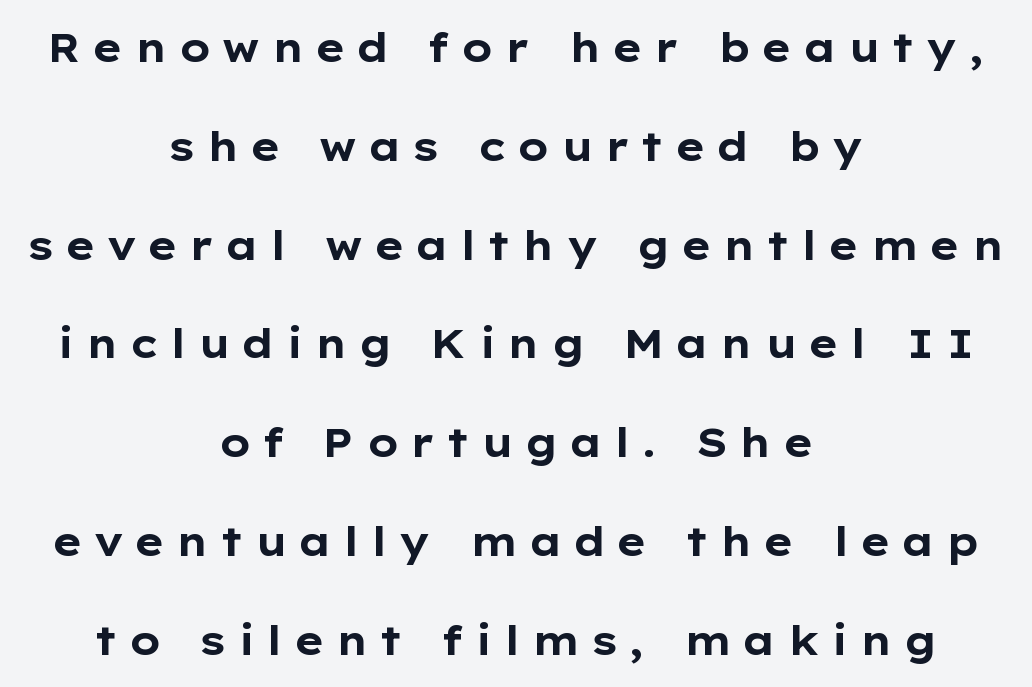
{"serif": "no", "italic": "no", "bold": "yes", "weight": "bold", "width": "wide", "stroke_contrast": "low", "x_height": "medium", "monospaced": "no", "underline": "no", "align": "center", "line_spacing": "loose", "line_spacing_ratio": 2.47, "letter_spacing": "wide", "letter_spacing_em": 0.25, "glyph_px": 40}
